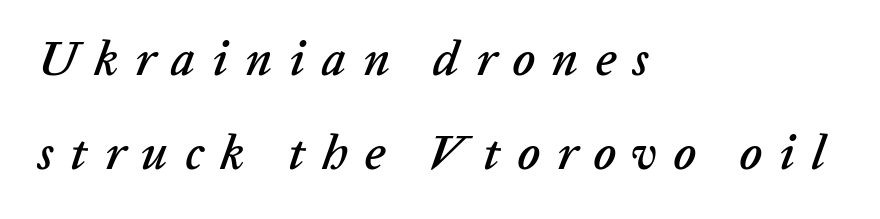
Q: Is the text italic (slanted)? A: Yes, it leans right by about 20 degrees.
Q: Is the text underlined? A: No.
Q: How is the paragraph aligned? A: Left-aligned.
Q: Is the spacing between letters normal or unusually wide? A: Unusually wide.
Q: Is the spacing between lines tight, normal or loose? A: Loose.
Q: Width (condensed, normal, or wide)? A: Normal.
Q: Stroke contrast? A: Low.
Q: x-height? A: Medium.
Q: Monospaced? A: No.
